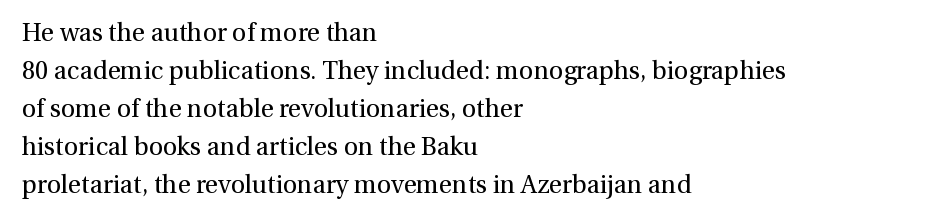
{"italic": "no", "bold": "no", "underline": "no", "align": "left", "line_spacing": "normal", "line_spacing_ratio": 1.52, "letter_spacing": "normal", "letter_spacing_em": 0.0, "glyph_px": 25}
